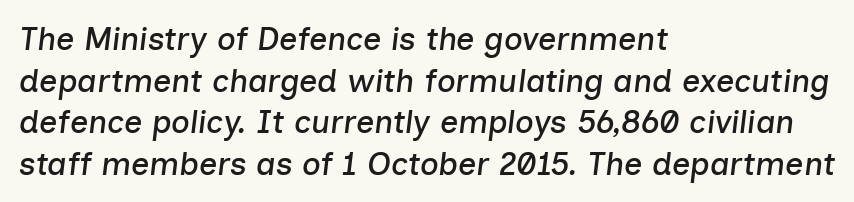
The line-height multiplier appears to be the usual default. Slant detected: the letters are inclined. Unmarked baselines from the first word to the last. This sample has the flowing, uneven cadence of proportional lettering. How are the letters spaced? Ordinarily, with no added tracking. This rendering uses left alignment, leaving the right contour irregular.
